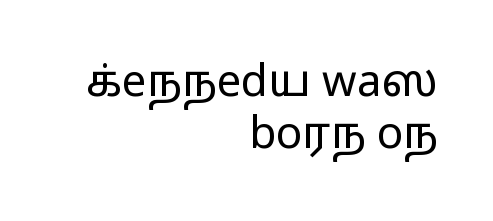
The image shows 44 px light, wide sans-serif type, upright; set right-aligned, line spacing 1.18x, normal letter spacing, not underlined; low stroke contrast and a medium x-height.
